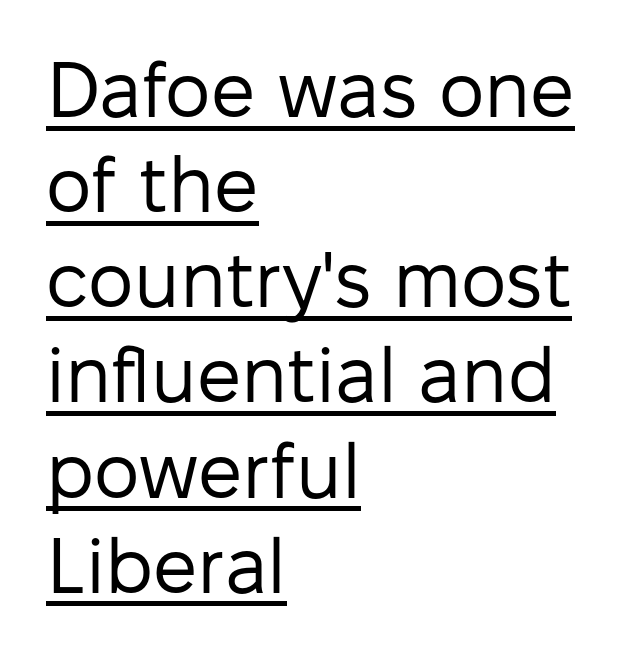
The image shows 78 px regular-weight sans-serif type, upright; set left-aligned, line spacing 1.22x, normal letter spacing, underlined; low stroke contrast and a medium x-height.
